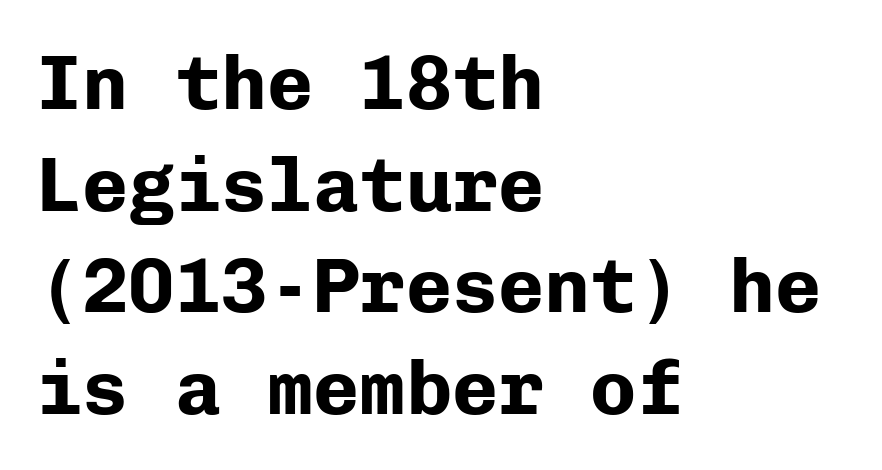
The image shows 77 px bold sans-serif type, upright, monospaced; set left-aligned, normal line spacing (1.32x), normal letter spacing, not underlined; low stroke contrast and a medium x-height.
